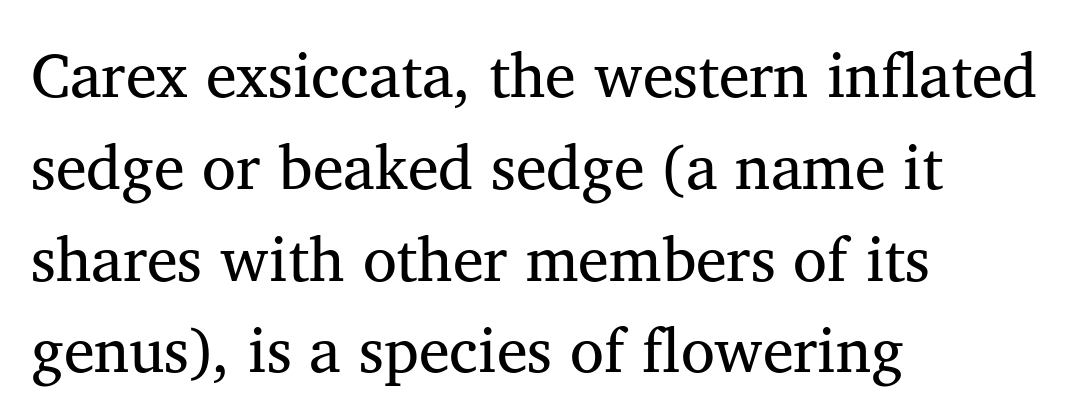
Q: Is the text bold? A: No.
Q: Is the text italic (slanted)? A: No, it is upright.
Q: Is the typeface a serif or a sans-serif typeface? A: Serif.
Q: Is the text underlined? A: No.
Q: How is the paragraph aligned? A: Left-aligned.
Q: Is the spacing between letters normal or unusually wide? A: Normal.
Q: Is the spacing between lines tight, normal or loose? A: Normal.
Q: Width (condensed, normal, or wide)? A: Normal.
Q: Stroke contrast? A: Medium.
Q: x-height? A: Medium.
Q: Monospaced? A: No.
